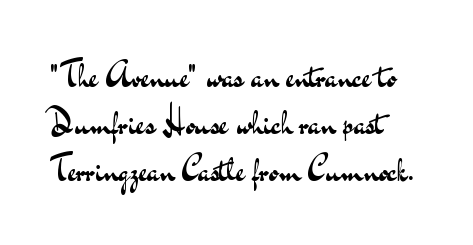
Q: Is the text bold? A: No.
Q: Is the text italic (slanted)? A: Yes.
Q: Is the typeface a serif or a sans-serif typeface? A: Sans-serif.
Q: Is the text underlined? A: No.
Q: How is the paragraph aligned? A: Left-aligned.
Q: Is the spacing between letters normal or unusually wide? A: Normal.
Q: Is the spacing between lines tight, normal or loose? A: Normal.
Q: Width (condensed, normal, or wide)? A: Wide.
Q: Stroke contrast? A: Medium.
Q: x-height? A: Small.
Q: Monospaced? A: No.
